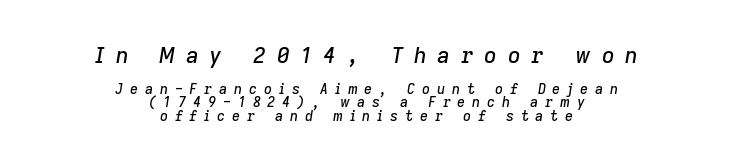
Q: Is the text italic (slanted)? A: Yes, it leans right by about 9 degrees.
Q: Is the text underlined? A: No.
Q: How is the paragraph aligned? A: Centered.
Q: Is the spacing between letters normal or unusually wide? A: Unusually wide.
Q: Is the spacing between lines tight, normal or loose? A: Tight.
Q: Which block of text is set in a larger size, the first (top) or the second (bottom)? A: The first (top) one.
